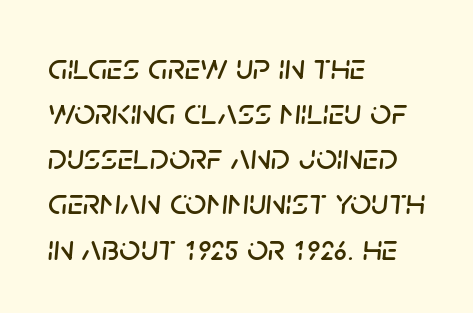
Q: Is the text italic (slanted)? A: Yes, it leans right by about 5 degrees.
Q: Is the text underlined? A: No.
Q: How is the paragraph aligned? A: Left-aligned.
Q: Is the spacing between letters normal or unusually wide? A: Normal.
Q: Width (condensed, normal, or wide)? A: Normal.
Q: Stroke contrast? A: Low.
Q: x-height? A: Large.
Q: Monospaced? A: No.
